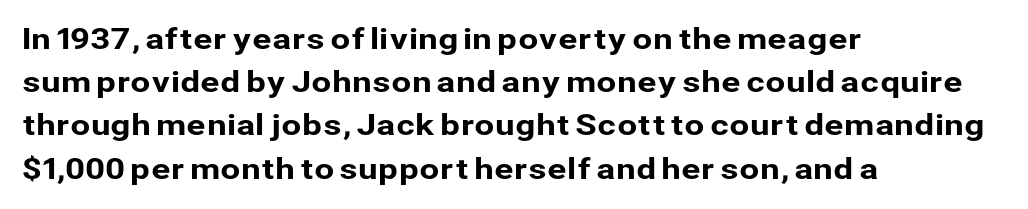
Q: Is the text italic (slanted)? A: No, it is upright.
Q: Is the typeface a serif or a sans-serif typeface? A: Sans-serif.
Q: Is the text underlined? A: No.
Q: How is the paragraph aligned? A: Left-aligned.
Q: Is the spacing between letters normal or unusually wide? A: Normal.
Q: Is the spacing between lines tight, normal or loose? A: Normal.
Q: Width (condensed, normal, or wide)? A: Normal.
Q: Stroke contrast? A: Low.
Q: x-height? A: Medium.
Q: Monospaced? A: No.
